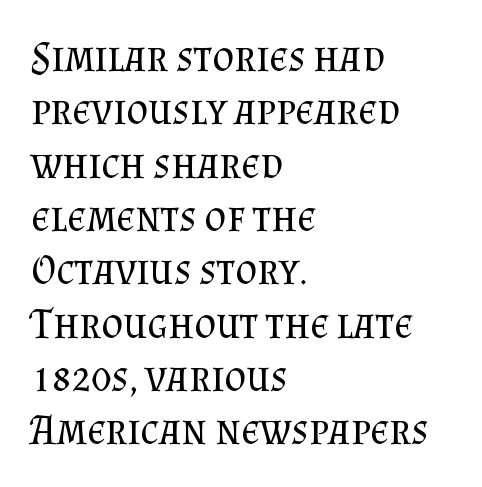
The image shows 42 px regular-weight serif type, upright; set left-aligned, normal line spacing (1.27x), normal letter spacing, not underlined; medium stroke contrast and a small x-height.
